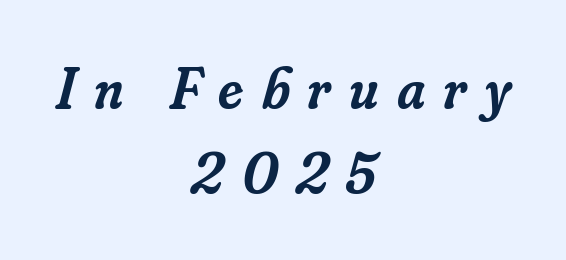
Note the varied advance widths — an 'i' is clearly narrower than an 'm'. Glyph-to-glyph distance is far greater than everyday printed text. What kind of face is this? One with serifs. The face used here is a semibold: visibly heavier than regular, lighter than bold. Lines of text with bare space underneath. Regarding leading, the lines here are spaced in the standard way.
